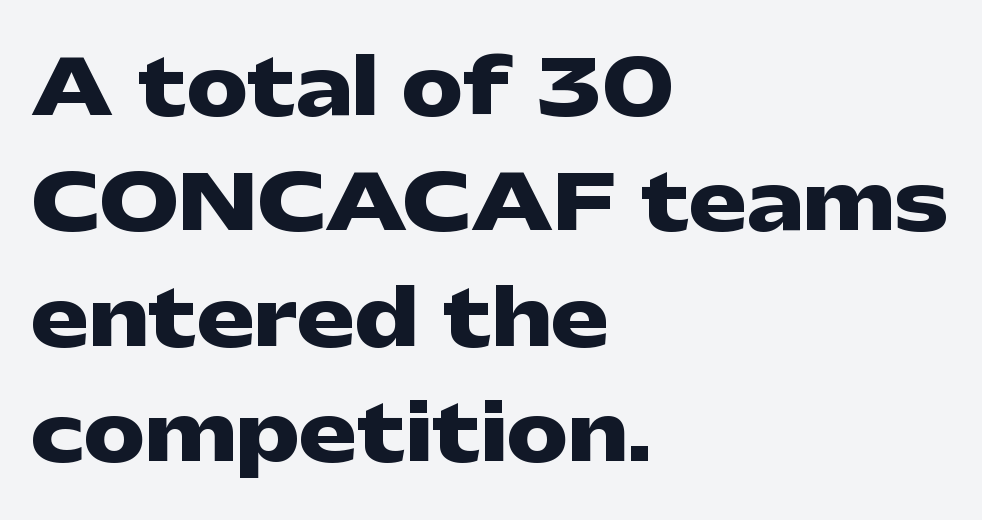
The image shows 77 px heavy, wide sans-serif type, upright; set left-aligned, normal line spacing (1.5x), normal letter spacing, not underlined; low stroke contrast and a medium x-height.
